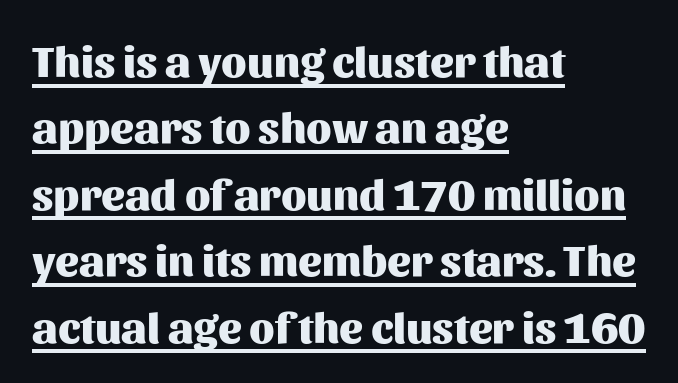
{"serif": "no", "italic": "no", "bold": "yes", "weight": "heavy", "width": "normal", "stroke_contrast": "medium", "x_height": "medium", "monospaced": "no", "underline": "yes", "align": "left", "line_spacing": "normal", "line_spacing_ratio": 1.51, "letter_spacing": "normal", "letter_spacing_em": 0.0, "glyph_px": 44}
